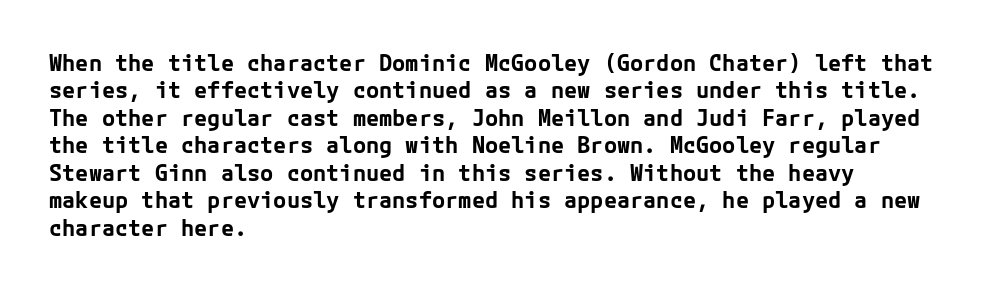
The image shows 22 px bold type, upright; set left-aligned, normal line spacing (1.25x), normal letter spacing, not underlined.
